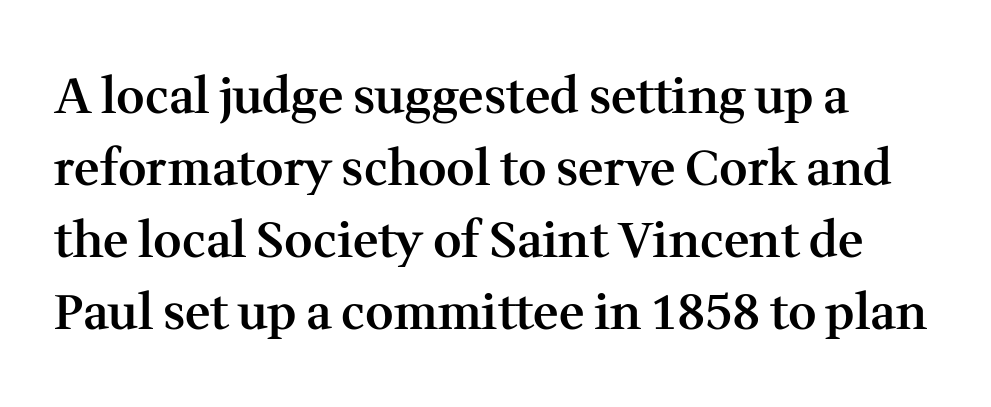
Does the copy run flush right? No — it runs flush left. The line-height multiplier appears to be the usual default. Plain, unruled lines of type. Heft: intermediate — a semibold. Observe the ordinary spacing: letters are neighbours, not strangers.
